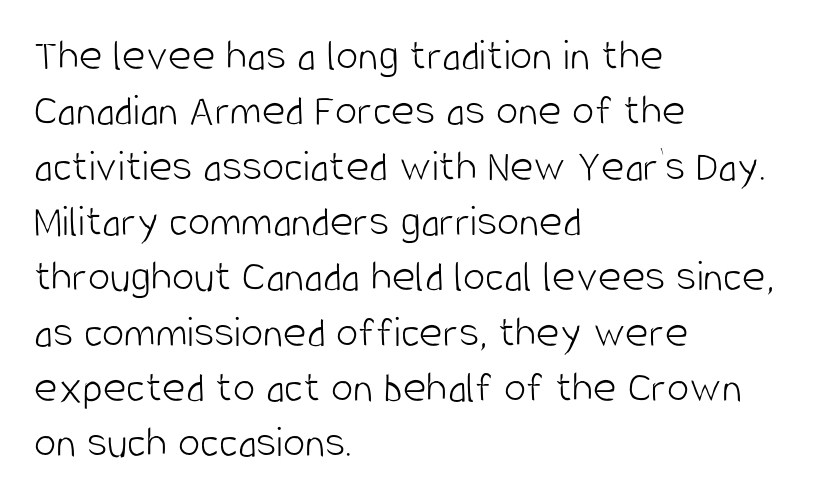
{"serif": "no", "italic": "no", "bold": "no", "weight": "light", "width": "condensed", "stroke_contrast": "low", "x_height": "large", "monospaced": "no", "underline": "no", "align": "left", "line_spacing_ratio": 1.23, "letter_spacing": "normal", "letter_spacing_em": 0.0, "glyph_px": 45}
